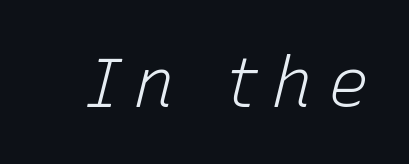
Q: Is the text bold? A: No.
Q: Is the text italic (slanted)? A: Yes, it leans right by about 15 degrees.
Q: Is the text underlined? A: No.
Q: Is the spacing between letters normal or unusually wide? A: Unusually wide.
Q: Width (condensed, normal, or wide)? A: Normal.
Q: Stroke contrast? A: Low.
Q: x-height? A: Medium.
Q: Monospaced? A: No.
